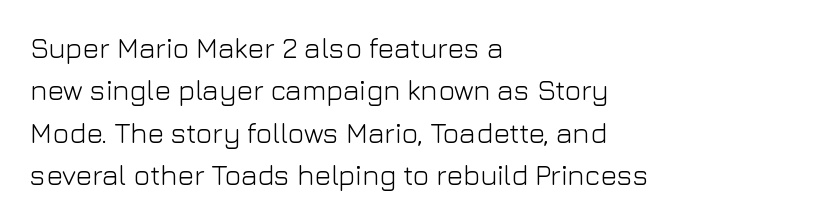
{"serif": "no", "italic": "no", "bold": "no", "weight": "light", "width": "normal", "stroke_contrast": "low", "x_height": "medium", "monospaced": "no", "underline": "no", "align": "left", "line_spacing": "normal", "line_spacing_ratio": 1.51, "letter_spacing": "normal", "letter_spacing_em": 0.0, "glyph_px": 28}
